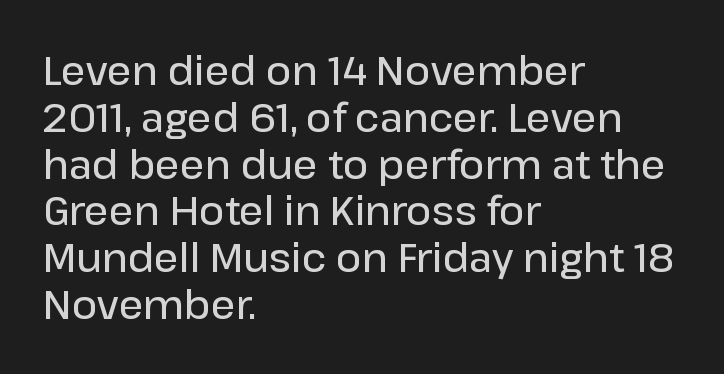
Q: Is the text bold? A: Semi-bold.
Q: Is the text italic (slanted)? A: No, it is upright.
Q: Is the typeface a serif or a sans-serif typeface? A: Sans-serif.
Q: Is the text underlined? A: No.
Q: How is the paragraph aligned? A: Left-aligned.
Q: Is the spacing between letters normal or unusually wide? A: Normal.
Q: Width (condensed, normal, or wide)? A: Normal.
Q: Stroke contrast? A: Low.
Q: x-height? A: Medium.
Q: Monospaced? A: No.
